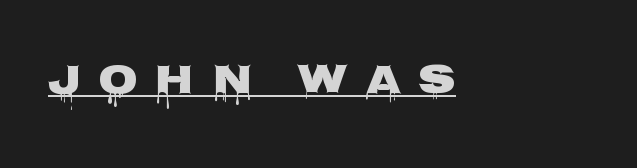
{"serif": "no", "italic": "no", "width": "wide", "stroke_contrast": "low", "x_height": "large", "monospaced": "no", "underline": "yes", "letter_spacing": "wide", "letter_spacing_em": 0.42, "glyph_px": 41}
